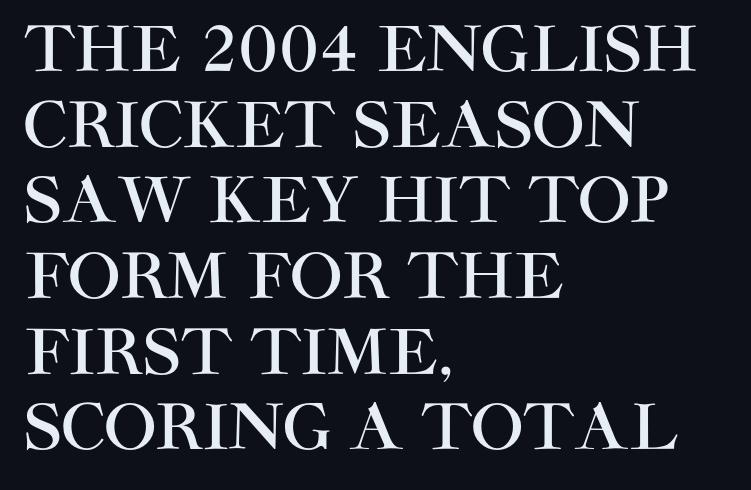
The gaps between neighbouring characters are ordinary and unremarkable. Leftover space on each line is placed entirely after the last word. Letterform terminals end flat and unadorned throughout the passage. Beneath every word, the page is bare.
